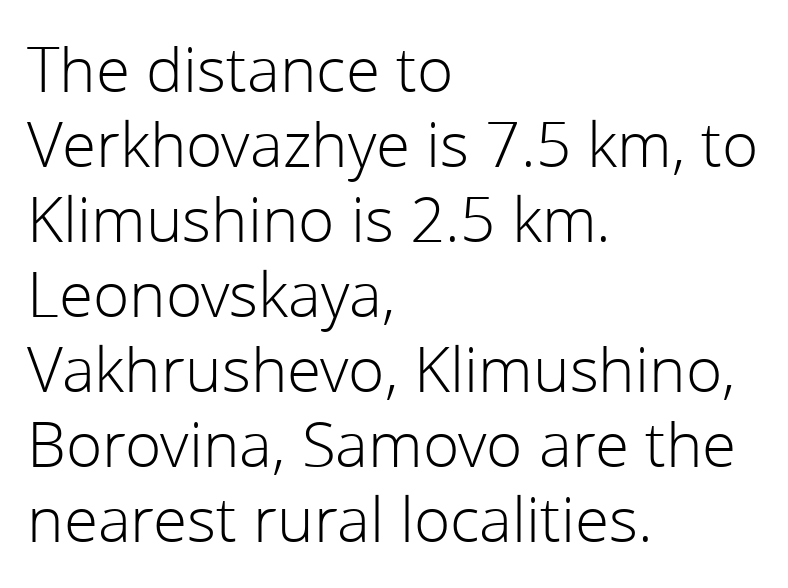
The rendering uses natural spacing where letterforms have individual widths. Words float on clear page, feet unadorned. The ragged edge is on the right, which tells us the setting is flush left. The lettering holds an erect, upright posture throughout.
